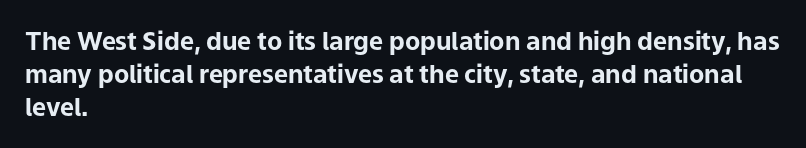
{"italic": "no", "bold": "yes", "underline": "no", "align": "left", "line_spacing": "normal", "line_spacing_ratio": 1.32, "letter_spacing": "normal", "letter_spacing_em": 0.0, "glyph_px": 25}
